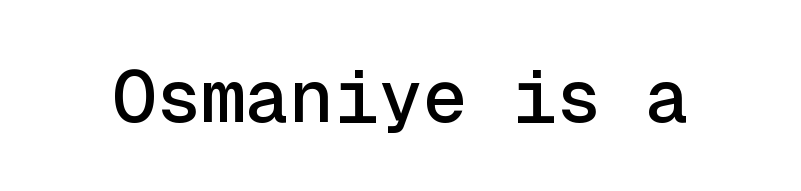
Note the uniform advance width — an 'i' takes as much space as an 'm'. Characters remain perfectly vertical along every line. The face used here is a sans, in the tradition of grotesques and geometrics. Tracking here is standard; glyphs follow each other at the usual distance.
